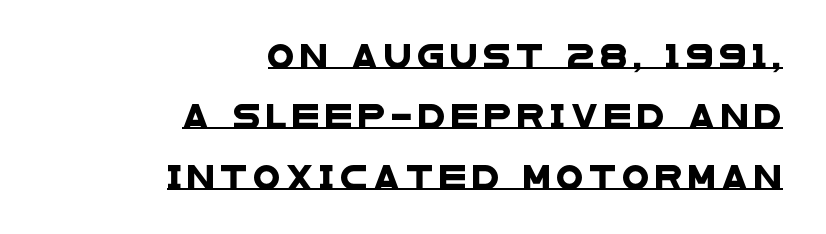
The letters are spread apart with noticeably loose tracking. Descenders here cross a horizontal rule under the line. Rows of type keep a wide berth in the vertical direction. The passage is arranged like a letterhead date or caption credit — flush right.
